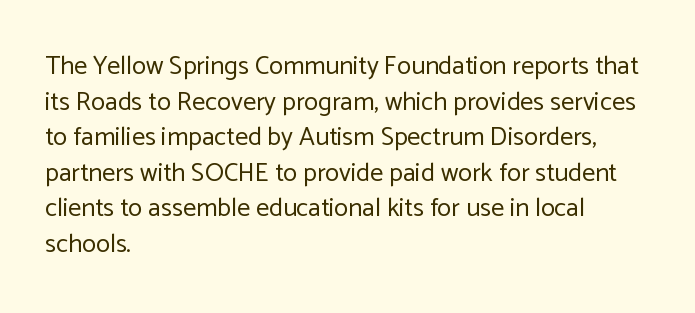
The image shows 26 px text type, upright; set left-aligned, normal line spacing (1.37x), normal letter spacing, not underlined.
